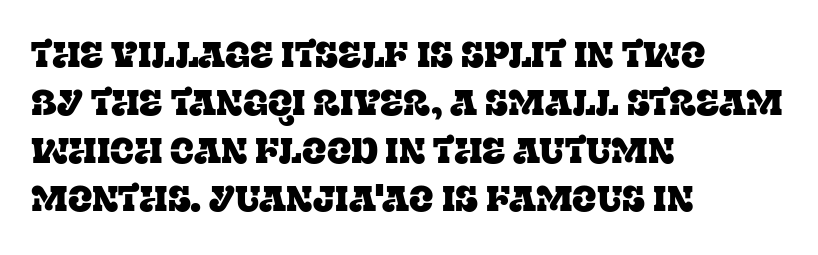
The image shows 36 px serif type, upright; set left-aligned, normal line spacing (1.33x), normal letter spacing, not underlined; low stroke contrast and a large x-height.
